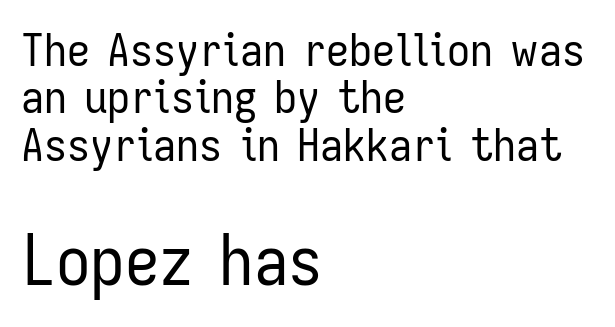
Q: Is the text bold? A: No.
Q: Is the text italic (slanted)? A: No, it is upright.
Q: Is the typeface a serif or a sans-serif typeface? A: Sans-serif.
Q: Is the text underlined? A: No.
Q: How is the paragraph aligned? A: Left-aligned.
Q: Is the spacing between letters normal or unusually wide? A: Normal.
Q: Is the spacing between lines tight, normal or loose? A: Tight.
Q: Which block of text is set in a larger size, the first (top) or the second (bottom)? A: The second (bottom) one.
Q: Width (condensed, normal, or wide)? A: Condensed.
Q: Stroke contrast? A: Low.
Q: x-height? A: Medium.
Q: Monospaced? A: No.
